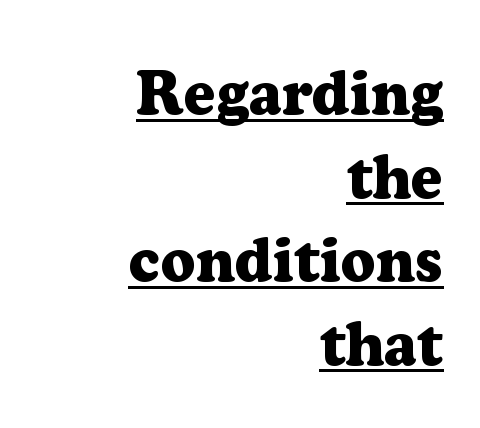
Q: Is the text bold? A: Yes.
Q: Is the text italic (slanted)? A: No, it is upright.
Q: Is the typeface a serif or a sans-serif typeface? A: Serif.
Q: Is the text underlined? A: Yes.
Q: How is the paragraph aligned? A: Right-aligned.
Q: Is the spacing between letters normal or unusually wide? A: Normal.
Q: Is the spacing between lines tight, normal or loose? A: Normal.
Q: Width (condensed, normal, or wide)? A: Normal.
Q: Stroke contrast? A: Low.
Q: x-height? A: Medium.
Q: Monospaced? A: No.
